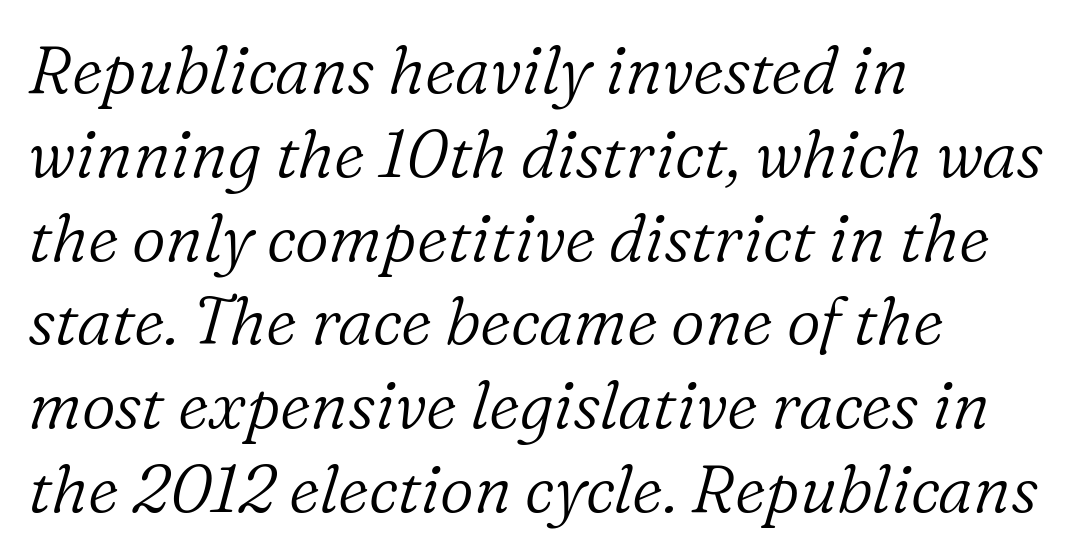
Students, observe: this is what conventionally led text looks like. Glance below the letters and you will spot only blank space. All the whitespace from short lines collects on the right. Unlike a clean sans, this face finishes its strokes with serifs.
